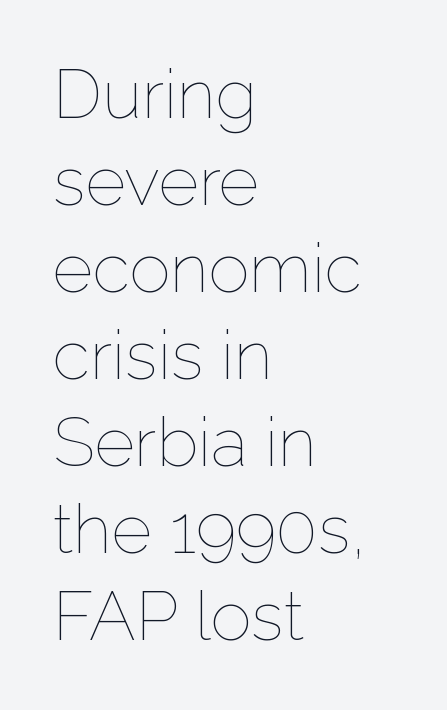
The horizontal fit of the characters is conventional and even. The face used here is proportionally spaced, like ordinary book or web type. Compared with a centered layout, this one pins lines to the left instead. Is the type heavy? It reads as light-to-regular instead. Rendered with straight, roman letterforms. Reading down the column, the eye jumps a familiar distance to each next line.
